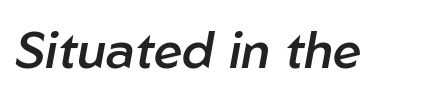
Q: Is the text bold? A: Semi-bold.
Q: Is the text italic (slanted)? A: Yes, it leans right by about 10 degrees.
Q: Is the text underlined? A: No.
Q: Is the spacing between letters normal or unusually wide? A: Normal.
Q: Width (condensed, normal, or wide)? A: Normal.
Q: Stroke contrast? A: Low.
Q: x-height? A: Medium.
Q: Monospaced? A: No.
